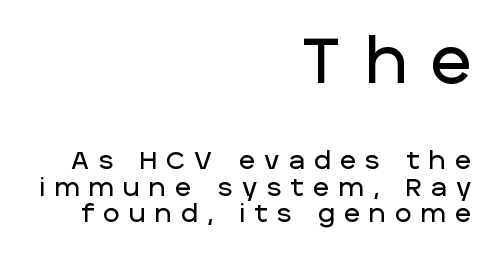
{"serif": "no", "italic": "no", "width": "normal", "stroke_contrast": "low", "x_height": "large", "monospaced": "no", "underline": "no", "align": "right", "line_spacing": "tight", "line_spacing_ratio": 1.06, "letter_spacing": "wide", "letter_spacing_em": 0.38, "larger_block": "first", "size_ratio": 2.52, "glyph_px": 63}
